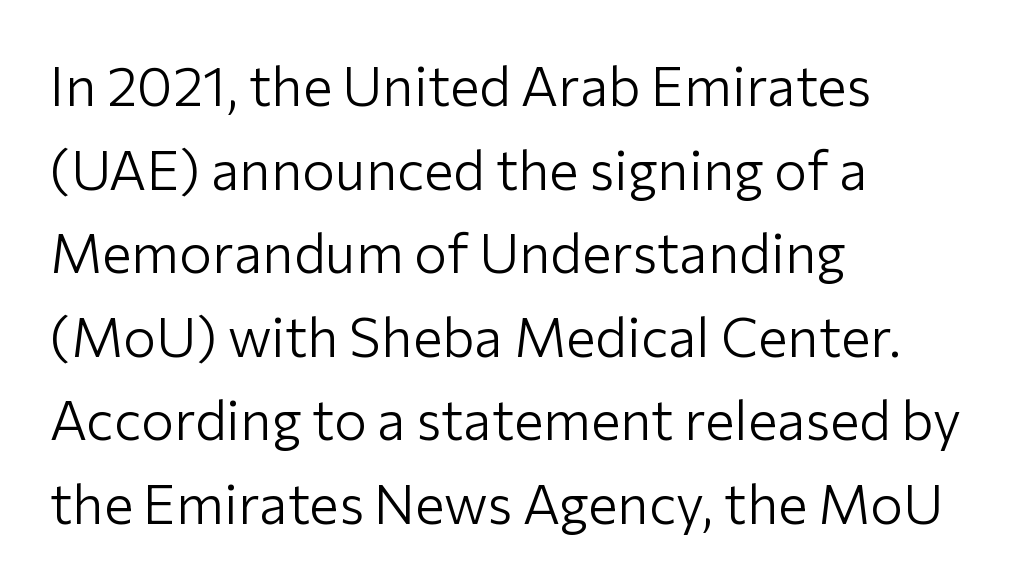
No extra ink here — the face is not bold. In terms of leading, this rendering sits right in the middle. The designer went with a sans here, leaving each stem footless. The lines are quadded left. A typesetter would call this zero additional tracking.
